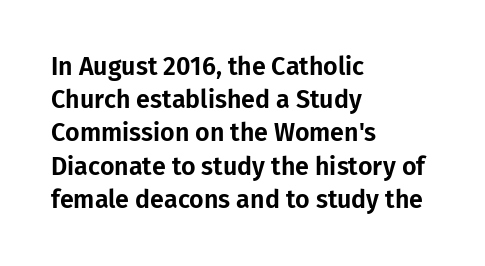
Q: Is the text italic (slanted)? A: No, it is upright.
Q: Is the text underlined? A: No.
Q: How is the paragraph aligned? A: Left-aligned.
Q: Is the spacing between letters normal or unusually wide? A: Normal.
Q: Is the spacing between lines tight, normal or loose? A: Normal.
